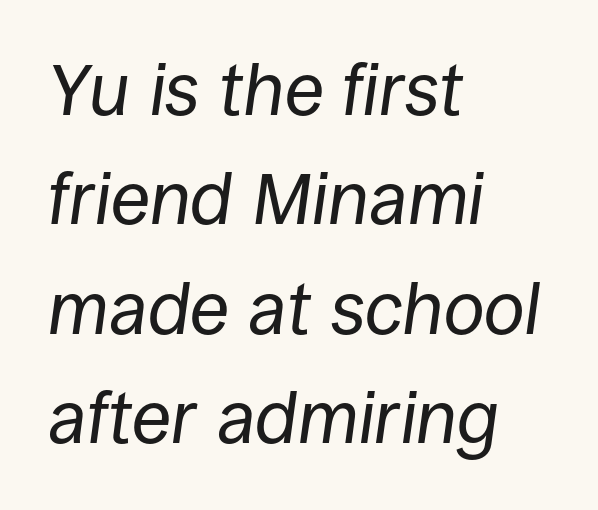
Q: Is the text bold? A: No.
Q: Is the text italic (slanted)? A: Yes, it leans right by about 8 degrees.
Q: Is the text underlined? A: No.
Q: How is the paragraph aligned? A: Left-aligned.
Q: Is the spacing between letters normal or unusually wide? A: Normal.
Q: Is the spacing between lines tight, normal or loose? A: Normal.
Q: Width (condensed, normal, or wide)? A: Normal.
Q: Stroke contrast? A: Low.
Q: x-height? A: Large.
Q: Monospaced? A: No.
